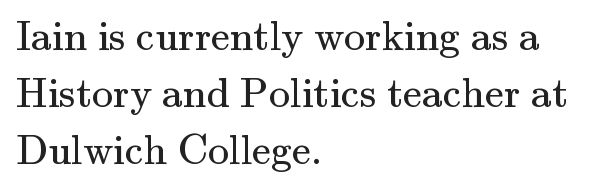
Clear beneath every line of the passage. Each letter keeps its own natural width here, so spacing adapts to shape. What stands out about the letter spacing? Nothing — it is the standard amount. These lines are set flush left with a ragged right edge.
